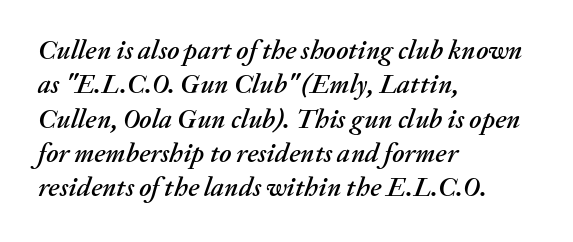
The passage shown stacks its lines at a standard gap. The words here are not underlined. This is oblique type, the kind used for emphasis or titles. Is the block centered? No — it sits flush against the left margin.
